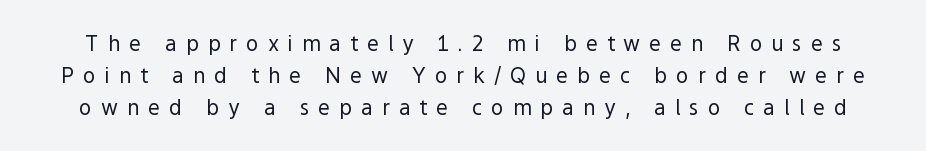
Q: Is the text bold? A: No.
Q: Is the text italic (slanted)? A: No, it is upright.
Q: Is the text underlined? A: No.
Q: Is the spacing between letters normal or unusually wide? A: Unusually wide.
Q: Is the spacing between lines tight, normal or loose? A: Normal.
